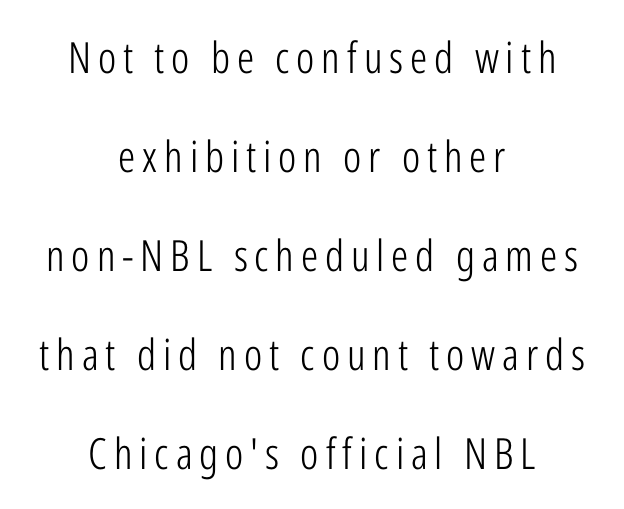
Q: Is the text bold? A: No.
Q: Is the text italic (slanted)? A: No, it is upright.
Q: Is the typeface a serif or a sans-serif typeface? A: Sans-serif.
Q: Is the text underlined? A: No.
Q: How is the paragraph aligned? A: Centered.
Q: Is the spacing between lines tight, normal or loose? A: Loose.
Q: Width (condensed, normal, or wide)? A: Condensed.
Q: Stroke contrast? A: Low.
Q: x-height? A: Medium.
Q: Monospaced? A: No.
